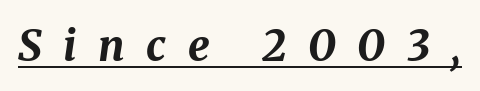
These lines are rendered in a variable-pitch font. Emphasis is given by a line drawn under the lettering. Strokes here are thick enough to call this a true bold. This sample uses an oblique cut, with every glyph tilted off the vertical.
